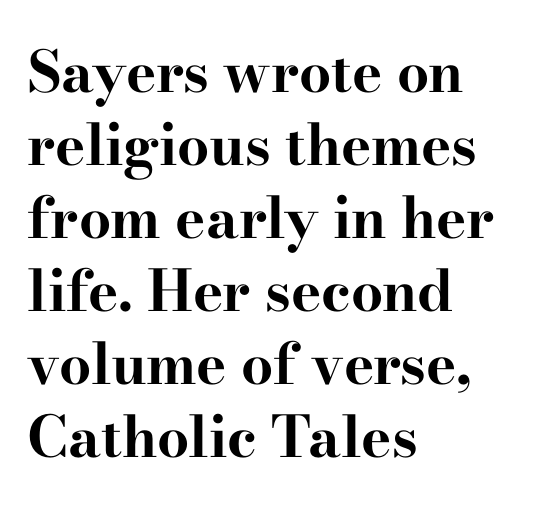
Check where the strokes stop: tiny serifs finish them off. How are the letters spaced? Ordinarily, with no added tracking. Where is the straight margin? On the left. The type sits square on the baseline with zero lean. This sample has the flowing, uneven cadence of proportional lettering.
